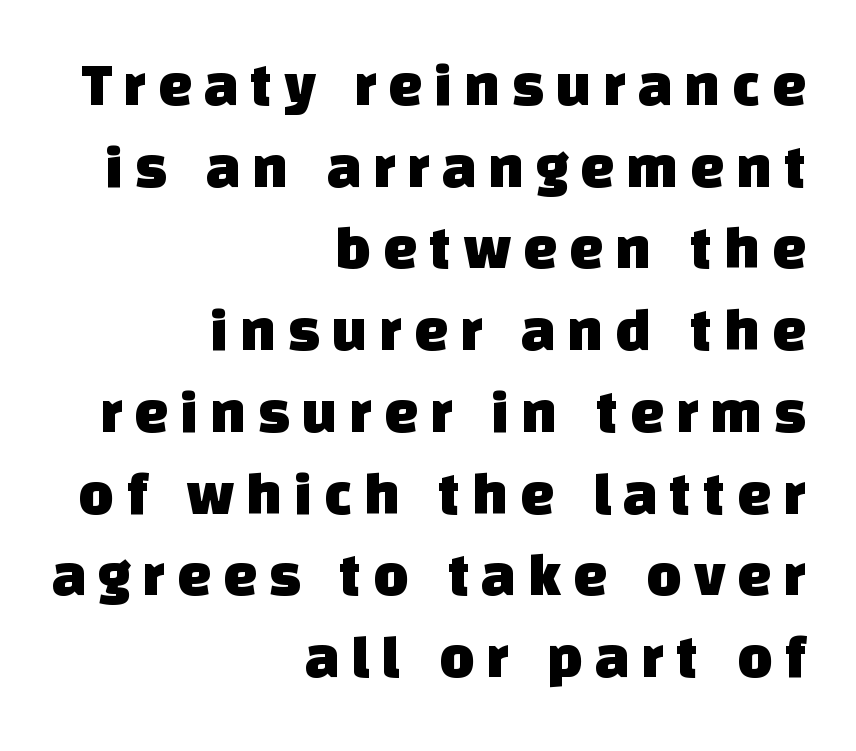
The passage shown is typed in a proportional face where columns would drift. The words here are not underlined. The face used here is a sans, in the tradition of grotesques and geometrics. What's the leading like? Ordinary, nothing unusual. These lines are set flush right with a ragged left edge.
